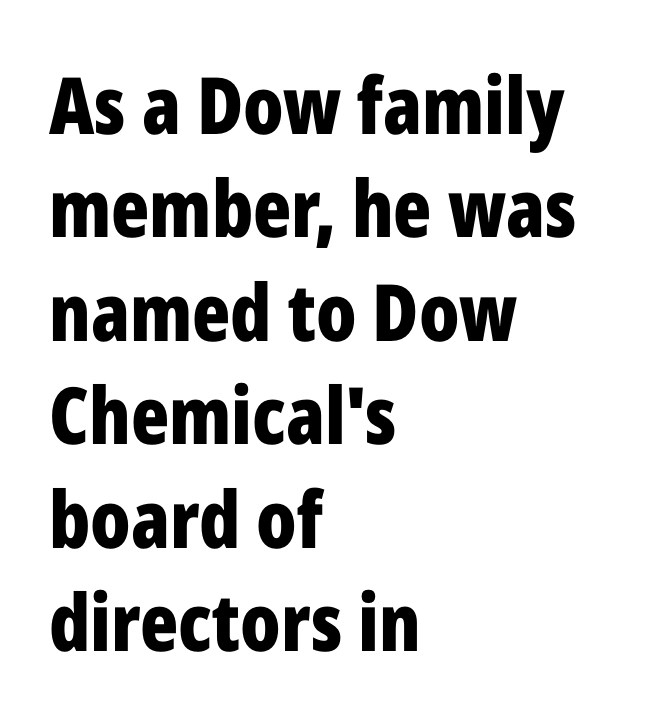
The image shows 79 px bold, condensed sans-serif type, upright; set left-aligned, normal line spacing (1.31x), normal letter spacing, not underlined; low stroke contrast and a medium x-height.
